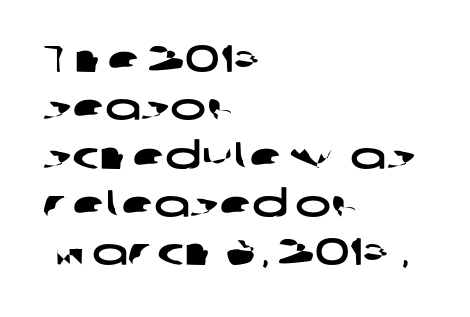
Q: Is the typeface a serif or a sans-serif typeface? A: Sans-serif.
Q: Is the text underlined? A: No.
Q: How is the paragraph aligned? A: Left-aligned.
Q: Is the spacing between letters normal or unusually wide? A: Normal.
Q: Is the spacing between lines tight, normal or loose? A: Normal.
Q: Width (condensed, normal, or wide)? A: Wide.
Q: Stroke contrast? A: Low.
Q: x-height? A: Medium.
Q: Monospaced? A: No.
